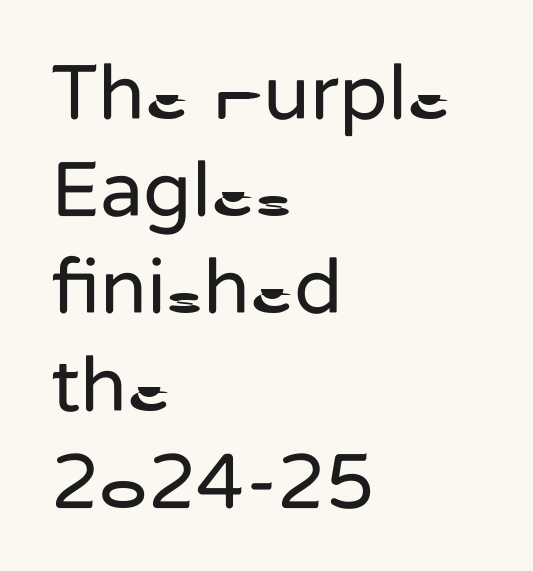
Every stem runs plumb, perpendicular to the baseline. Every row of glyphs begins at an identical x-position on the left. The text was rendered using a sans face with plain stroke endings. Heaviness? Minimal to ordinary, like unemphasized prose. Type without underlining. Between one letter and the next there's only the usual sliver of space.
